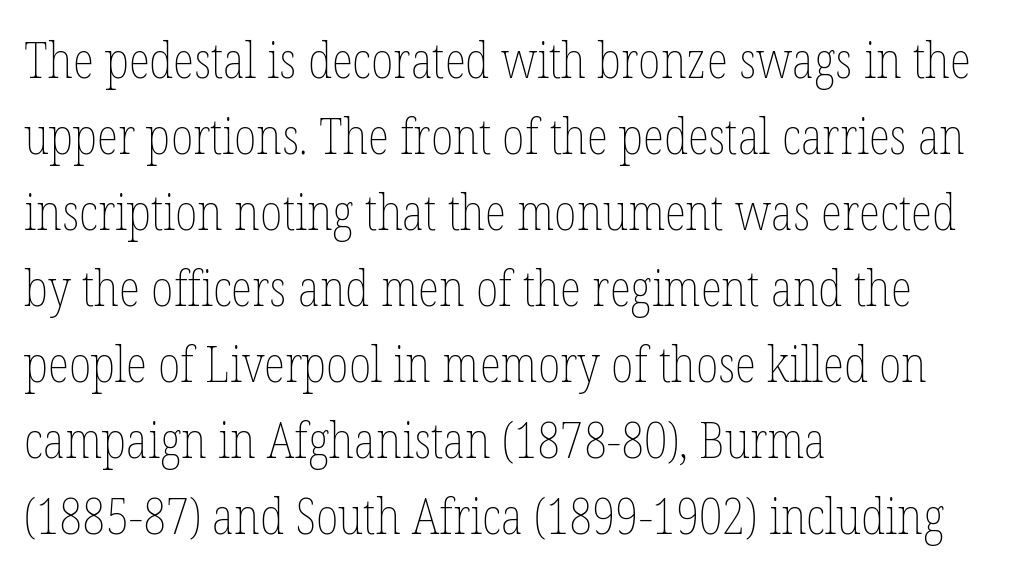
{"italic": "no", "bold": "no", "weight": "thin", "width": "condensed", "stroke_contrast": "low", "x_height": "medium", "monospaced": "no", "underline": "no", "align": "left", "line_spacing": "normal", "line_spacing_ratio": 1.52, "letter_spacing": "normal", "letter_spacing_em": 0.0, "glyph_px": 50}
